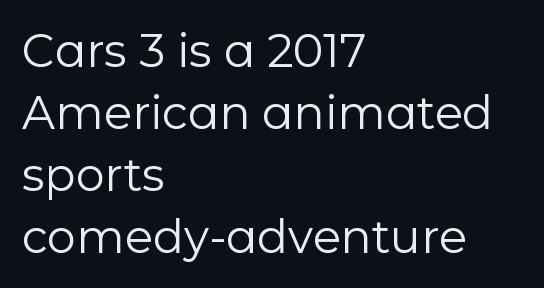
{"serif": "no", "italic": "no", "bold": "no", "weight": "regular", "width": "normal", "stroke_contrast": "low", "x_height": "medium", "monospaced": "no", "underline": "no", "align": "left", "line_spacing": "normal", "line_spacing_ratio": 1.35, "letter_spacing": "normal", "letter_spacing_em": 0.0, "glyph_px": 46}
